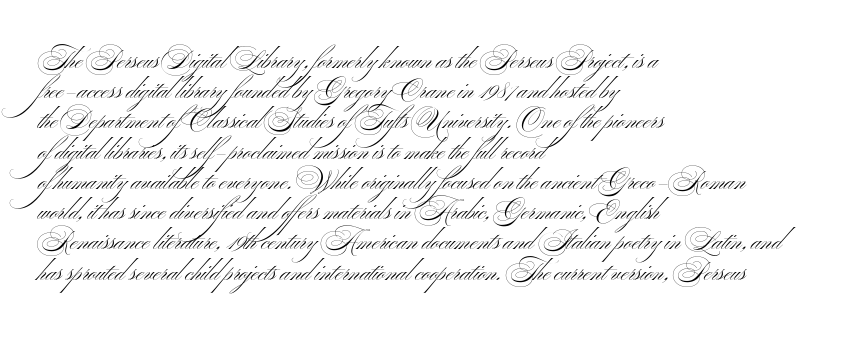
Q: Is the text bold? A: No.
Q: Is the text italic (slanted)? A: Yes.
Q: Is the text underlined? A: No.
Q: How is the paragraph aligned? A: Left-aligned.
Q: Is the spacing between letters normal or unusually wide? A: Normal.
